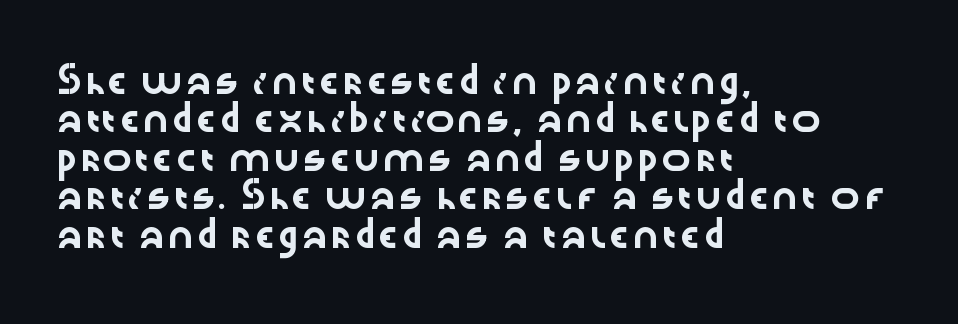
The image shows 25 px text type, upright; set left-aligned, normal line spacing (1.54x), normal letter spacing, not underlined.
